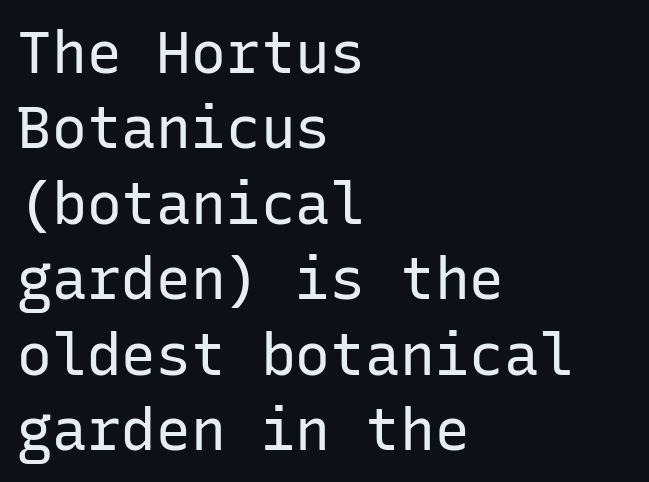
Q: Is the text bold? A: No.
Q: Is the text italic (slanted)? A: No, it is upright.
Q: Is the typeface a serif or a sans-serif typeface? A: Sans-serif.
Q: Is the text underlined? A: No.
Q: How is the paragraph aligned? A: Left-aligned.
Q: Is the spacing between letters normal or unusually wide? A: Normal.
Q: Is the spacing between lines tight, normal or loose? A: Normal.
Q: Width (condensed, normal, or wide)? A: Normal.
Q: Stroke contrast? A: Low.
Q: x-height? A: Medium.
Q: Monospaced? A: Yes.
